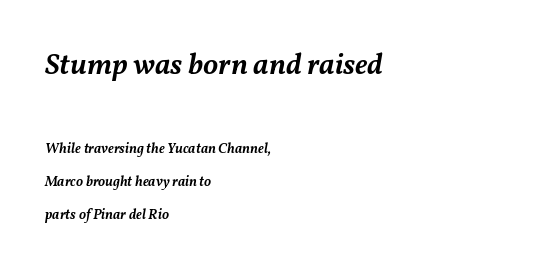
The image shows 30 px semibold type, italic (leaning right); set left-aligned, loose line spacing (2.34x), normal letter spacing, not underlined; the first (top) block is 2.14x larger; medium stroke contrast and a medium x-height.
